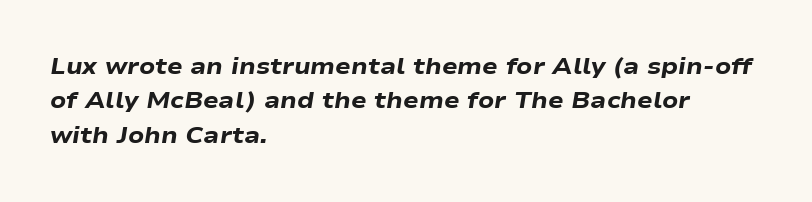
Q: Is the text bold? A: Yes.
Q: Is the text italic (slanted)? A: Yes, it leans right by about 9 degrees.
Q: Is the text underlined? A: No.
Q: How is the paragraph aligned? A: Left-aligned.
Q: Is the spacing between letters normal or unusually wide? A: Normal.
Q: Is the spacing between lines tight, normal or loose? A: Normal.
